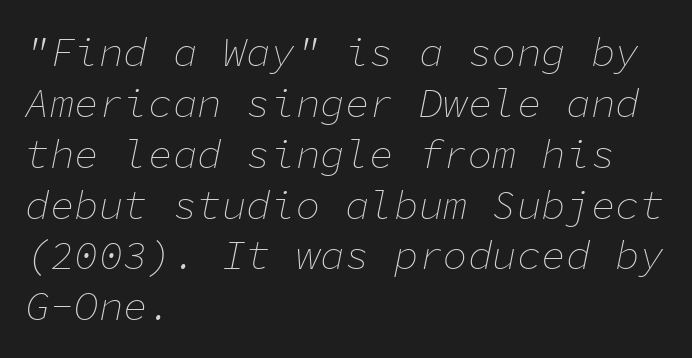
Beneath every word, the page is bare. The ragged edge is on the right, which tells us the setting is flush left. Notice how the stems are inclined rather than vertical — that's the hallmark of italics. Note the uniform advance width — an 'i' takes as much space as an 'm'.
